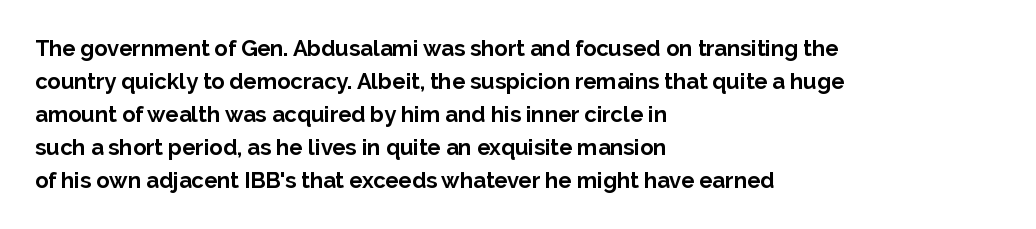
{"italic": "no", "bold": "yes", "underline": "no", "align": "left", "line_spacing": "normal", "line_spacing_ratio": 1.5, "letter_spacing": "normal", "letter_spacing_em": 0.0, "glyph_px": 22}
